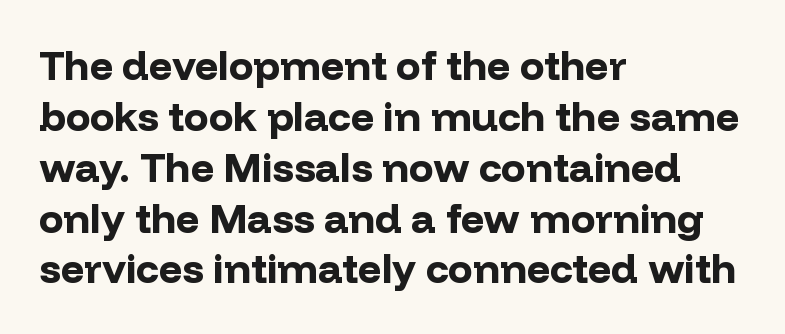
The image shows 41 px bold sans-serif type, upright; set left-aligned, line spacing 1.24x, normal letter spacing, not underlined; low stroke contrast and a medium x-height.
